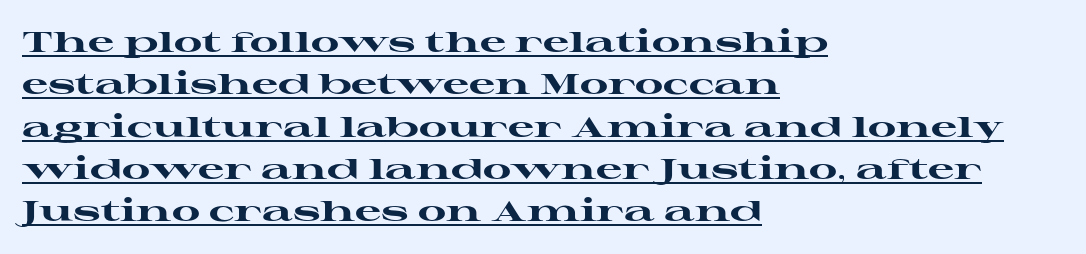
Spacing between characters is what you'd get straight out of the box. The setting favours the left margin, as ordinary paragraphs usually do. A baseline rule has been typeset under these characters. Is this a fixed-width face? No — the glyphs have proportional, varying widths. It's the straight-up-and-down kind of type. This sample keeps an unexceptional amount of space between lines.
